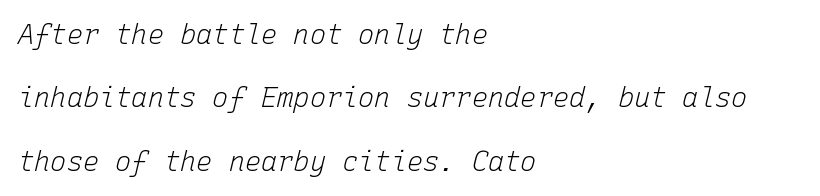
The image shows 27 px text type, italic (leaning right); set left-aligned, loose line spacing (2.35x), normal letter spacing, not underlined.
